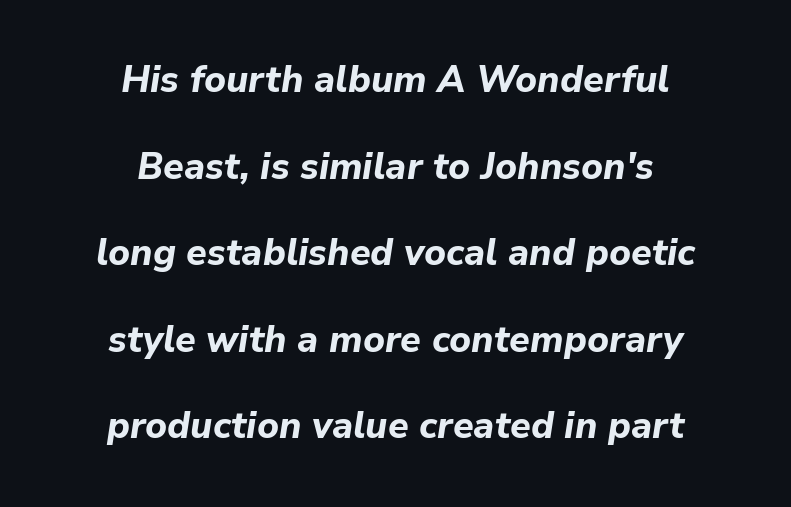
The image shows 37 px bold type, italic (leaning right); set centered, loose line spacing (2.34x), normal letter spacing, not underlined; low stroke contrast and a medium x-height.
